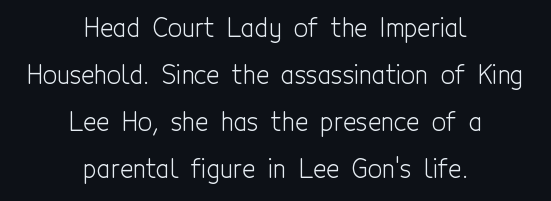
Q: Is the text bold? A: No.
Q: Is the text italic (slanted)? A: No, it is upright.
Q: Is the text underlined? A: No.
Q: How is the paragraph aligned? A: Centered.
Q: Is the spacing between letters normal or unusually wide? A: Normal.
